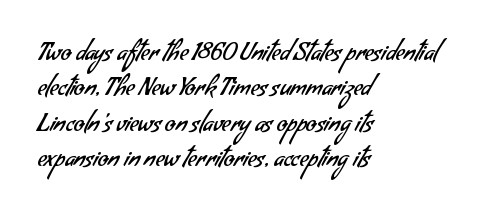
Decoration check: the copy has no underline. Words appear dense and cohesive because spacing is normal. Evenly set lines give the paragraph a standard silhouette. Is the block centered? No — it sits flush against the left margin.
